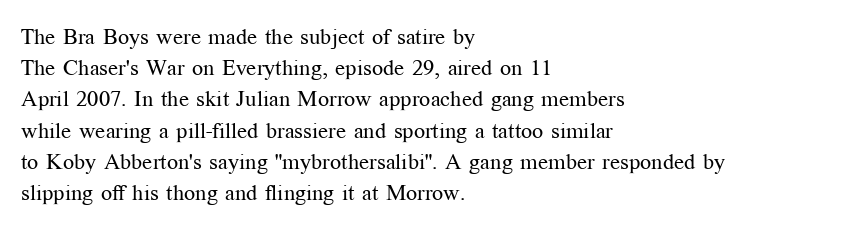
Q: Is the text bold? A: No.
Q: Is the text italic (slanted)? A: No, it is upright.
Q: Is the text underlined? A: No.
Q: How is the paragraph aligned? A: Left-aligned.
Q: Is the spacing between letters normal or unusually wide? A: Normal.
Q: Is the spacing between lines tight, normal or loose? A: Normal.
